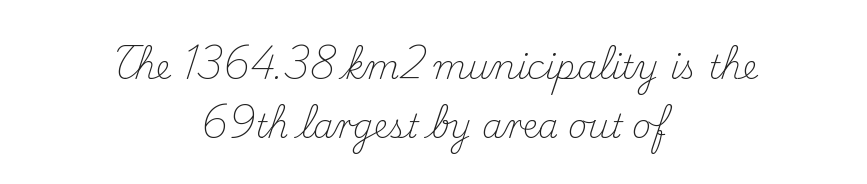
{"serif": "yes", "bold": "no", "weight": "light", "width": "normal", "stroke_contrast": "medium", "x_height": "small", "monospaced": "no", "underline": "no", "align": "center", "line_spacing_ratio": 1.78, "letter_spacing": "normal", "letter_spacing_em": 0.0, "glyph_px": 33}
